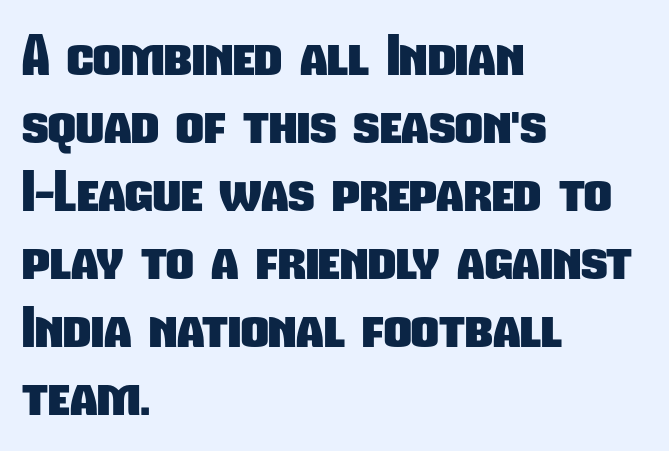
The image shows 54 px heavy, condensed sans-serif type; set left-aligned, normal line spacing (1.26x), normal letter spacing, not underlined; low stroke contrast and a medium x-height.
